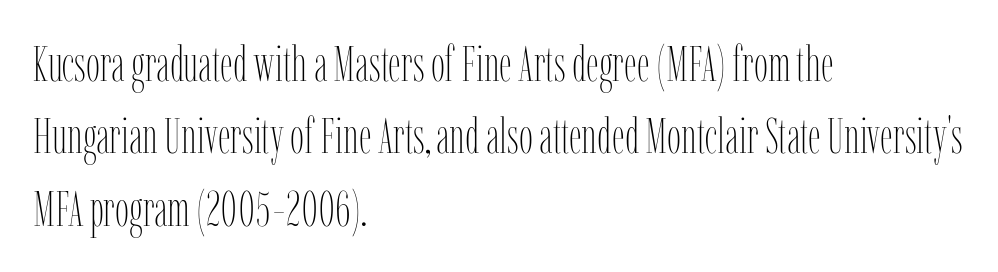
The image shows 50 px thin, condensed type, upright; set left-aligned, normal line spacing (1.45x), normal letter spacing, not underlined; low stroke contrast and a medium x-height.
